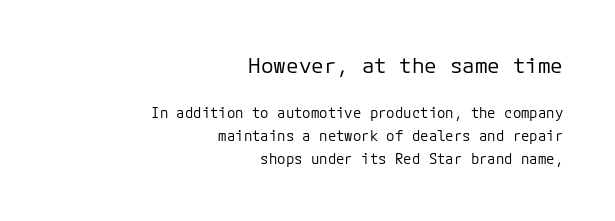
{"italic": "no", "bold": "no", "underline": "no", "align": "right", "line_spacing": "normal", "line_spacing_ratio": 1.66, "letter_spacing": "normal", "letter_spacing_em": 0.0, "larger_block": "first", "size_ratio": 1.5, "glyph_px": 21}
